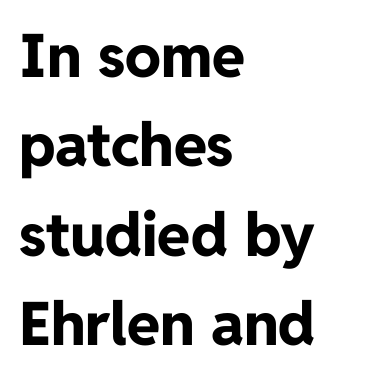
Q: Is the text bold? A: Yes.
Q: Is the text italic (slanted)? A: No, it is upright.
Q: Is the typeface a serif or a sans-serif typeface? A: Sans-serif.
Q: Is the text underlined? A: No.
Q: How is the paragraph aligned? A: Left-aligned.
Q: Is the spacing between letters normal or unusually wide? A: Normal.
Q: Is the spacing between lines tight, normal or loose? A: Normal.
Q: Width (condensed, normal, or wide)? A: Normal.
Q: Stroke contrast? A: Low.
Q: x-height? A: Medium.
Q: Monospaced? A: No.
